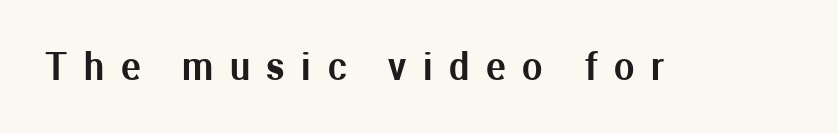
Q: Is the text italic (slanted)? A: No, it is upright.
Q: Is the typeface a serif or a sans-serif typeface? A: Sans-serif.
Q: Is the text underlined? A: No.
Q: Is the spacing between letters normal or unusually wide? A: Unusually wide.
Q: Width (condensed, normal, or wide)? A: Normal.
Q: Stroke contrast? A: Medium.
Q: x-height? A: Medium.
Q: Monospaced? A: No.
